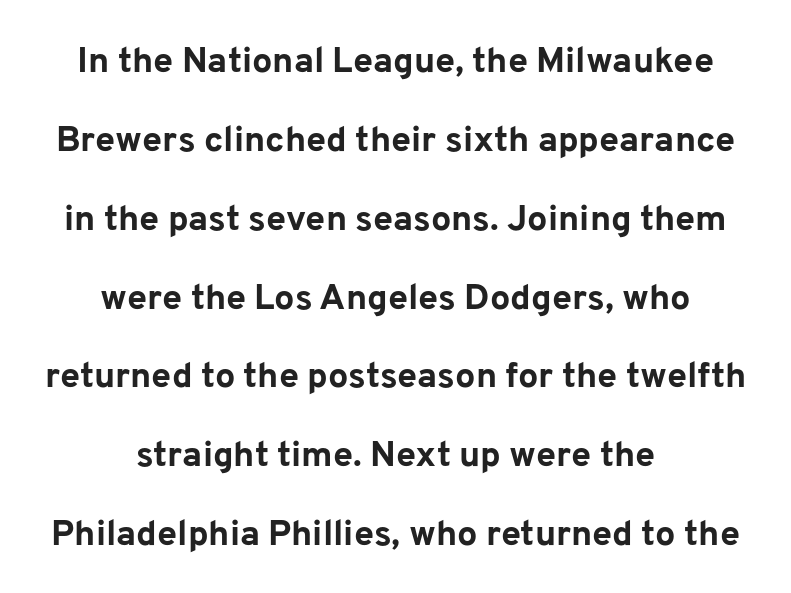
{"serif": "no", "italic": "no", "bold": "yes", "weight": "bold", "width": "normal", "stroke_contrast": "low", "x_height": "medium", "monospaced": "no", "underline": "no", "align": "center", "line_spacing": "loose", "line_spacing_ratio": 2.19, "letter_spacing": "normal", "letter_spacing_em": 0.0, "glyph_px": 36}
